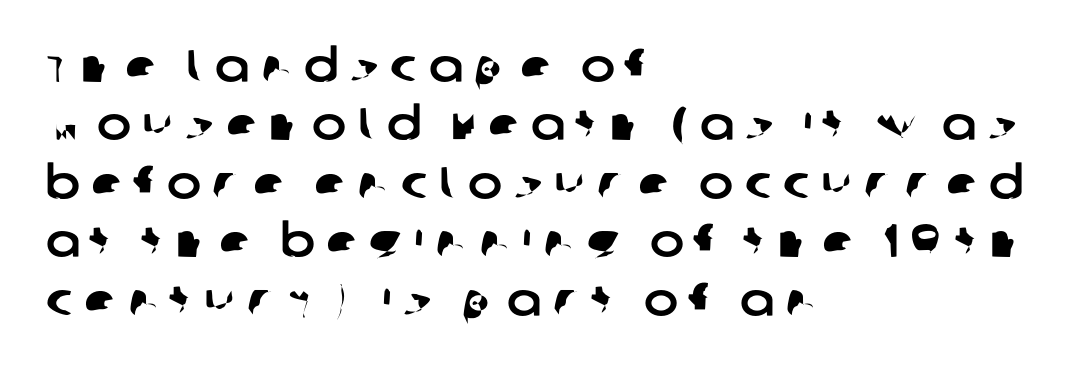
The image shows 46 px sans-serif type; set left-aligned, normal line spacing (1.27x), unusually wide letter spacing (+0.25 em), not underlined; low stroke contrast and a large x-height.
